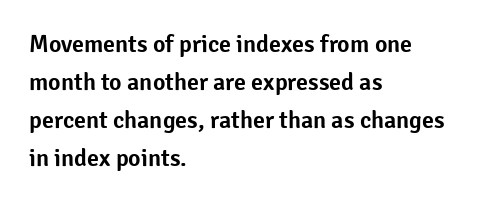
The specimen omits any rule beneath the text block's lines. Alignment: flush left. Italic? Not at all — the glyphs are vertical. The lines sit at an ordinary, default distance from one another. You could call the tracking neutral — neither tight nor loose.
